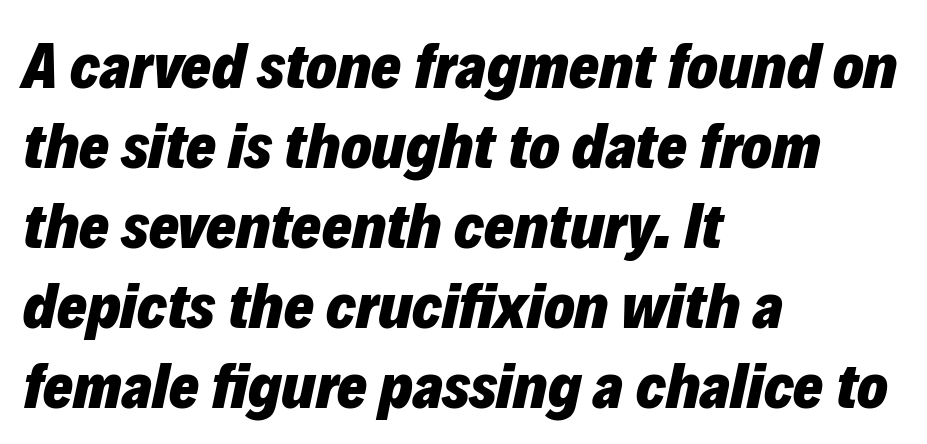
The image shows 64 px heavy type, italic (leaning right); set left-aligned, normal line spacing (1.25x), normal letter spacing, not underlined; low stroke contrast and a medium x-height.
